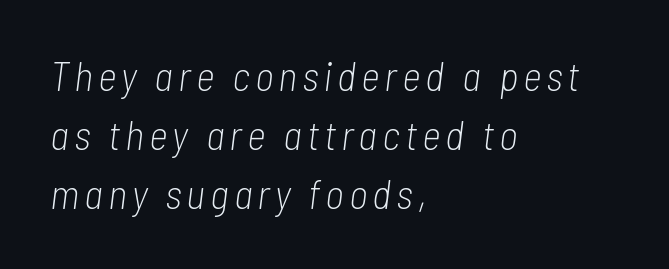
Q: Is the text bold? A: No.
Q: Is the text italic (slanted)? A: Yes, it leans right by about 7 degrees.
Q: Is the text underlined? A: No.
Q: How is the paragraph aligned? A: Left-aligned.
Q: Is the spacing between lines tight, normal or loose? A: Normal.
Q: Width (condensed, normal, or wide)? A: Condensed.
Q: Stroke contrast? A: Low.
Q: x-height? A: Medium.
Q: Monospaced? A: No.
